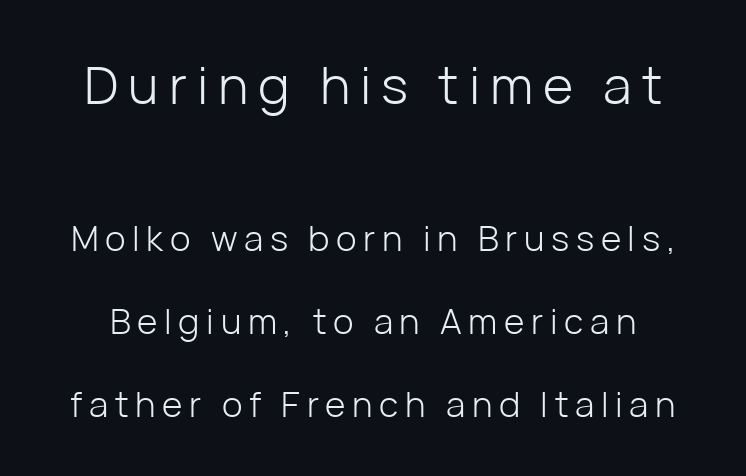
The rendering uses a large line-height, opening up the rows. Underlining? Definitely not there. A typesetter would mark this as roman, not italic. If you squint, the top block still reads clearly — it's the larger of the two.
